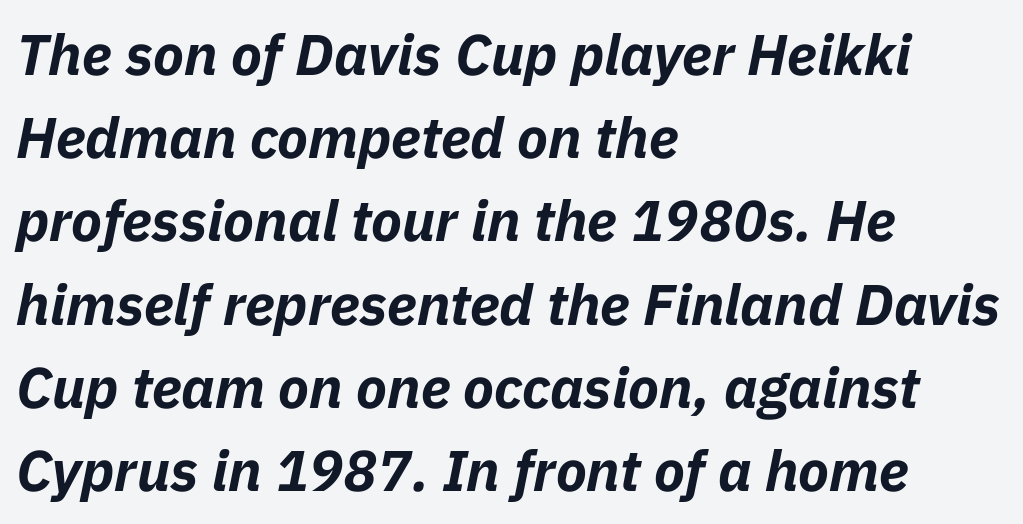
The rows are spaced the way most documents space them. Between one letter and the next there's only the usual sliver of space. The font's italic variant was chosen for this text. Compared with a centered layout, this one pins lines to the left instead. Rule under the text: the space is simply empty.
